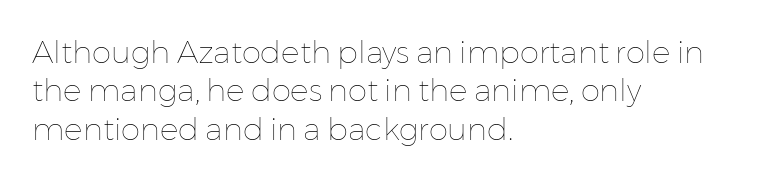
In terms of letterspacing, this is plain default setting. The space directly below the letters is spotless. The typography opts for an upright posture over an oblique one. A student would call this left alignment; a typographer would say flush left, rag right. This is not heavy type; no bold has been used. Varying glyph widths throughout — classic text-font behaviour.
